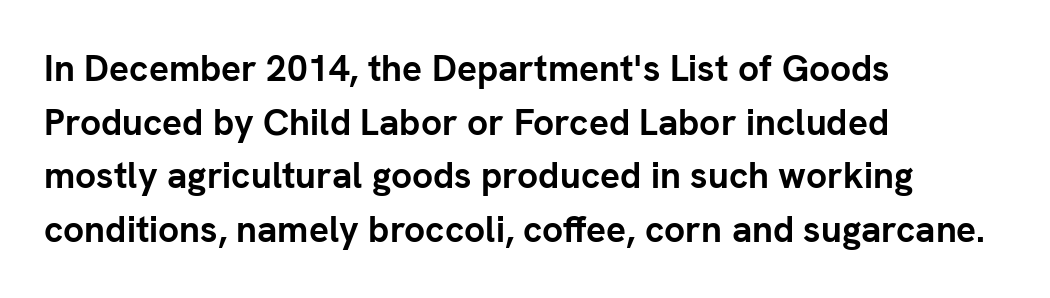
The image shows 37 px semibold sans-serif type, upright; set left-aligned, normal line spacing (1.45x), normal letter spacing, not underlined; low stroke contrast and a medium x-height.
